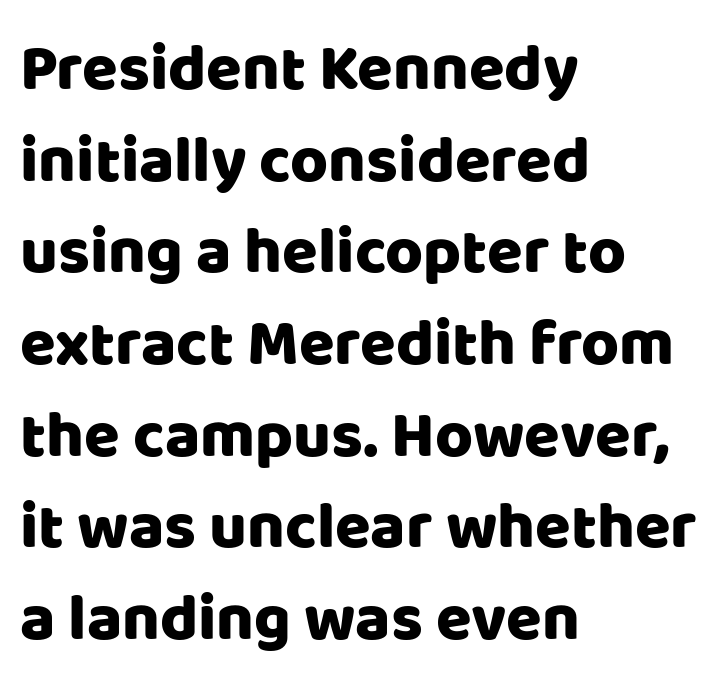
The image shows 65 px sans-serif type, upright; set left-aligned, normal line spacing (1.41x), normal letter spacing, not underlined; low stroke contrast and a large x-height.
